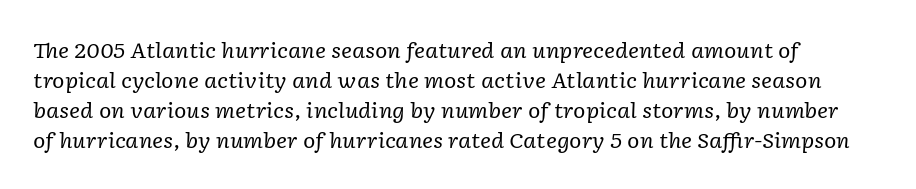
{"italic": "yes", "lean": "right", "slant_degrees": 2, "bold": "no", "underline": "no", "line_spacing": "normal", "line_spacing_ratio": 1.43, "letter_spacing": "normal", "letter_spacing_em": 0.0, "glyph_px": 21}
